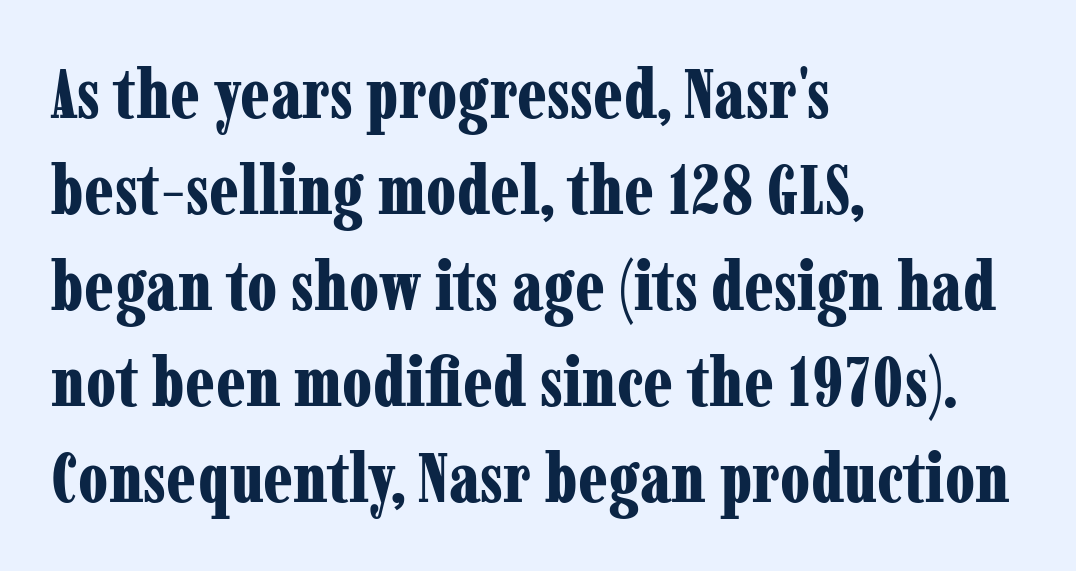
{"serif": "yes", "italic": "no", "bold": "yes", "weight": "bold", "width": "condensed", "stroke_contrast": "low", "x_height": "medium", "monospaced": "no", "underline": "no", "align": "left", "line_spacing": "normal", "line_spacing_ratio": 1.37, "letter_spacing": "normal", "letter_spacing_em": 0.0, "glyph_px": 70}
